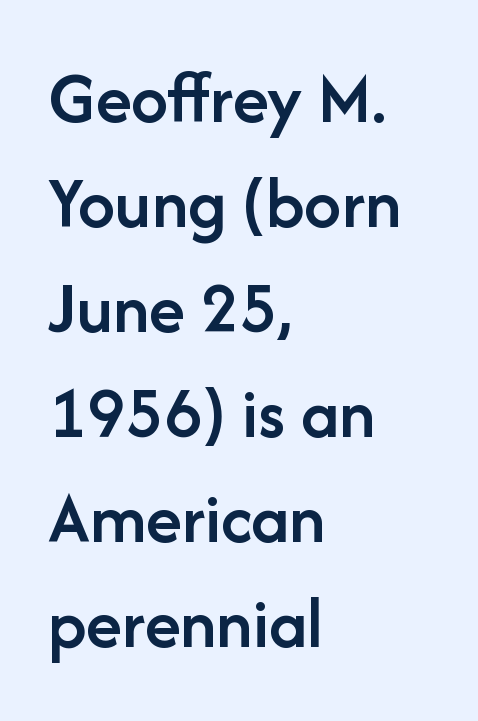
The image shows 74 px semibold sans-serif type, upright; set left-aligned, normal line spacing (1.42x), normal letter spacing, not underlined; low stroke contrast and a medium x-height.
